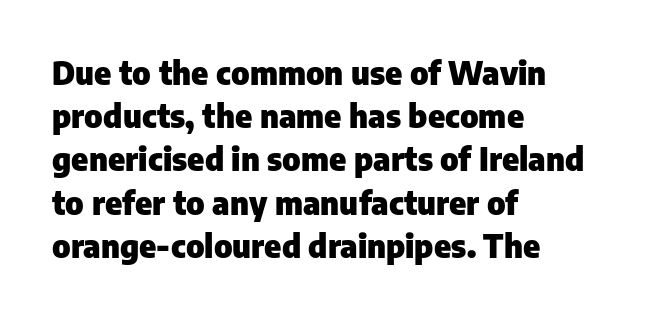
Short and long lines alike share a common starting point at left. This rendering leaves character spacing at its baseline value. Looks like regular typesetting: each glyph gets only the width it needs. The characters display no serif detailing; their extremities are plain. Do the letters lean? They stand straight.
